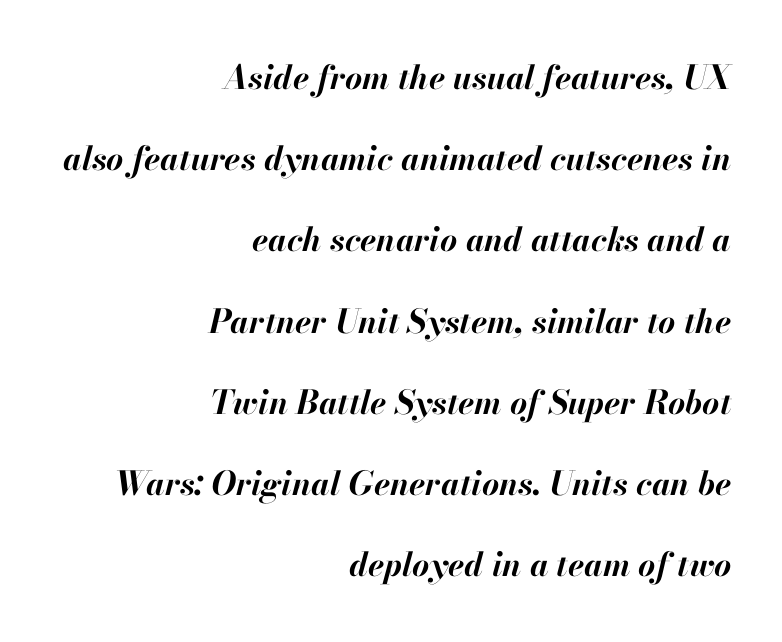
The image shows 33 px bold type, italic (leaning right); set right-aligned, loose line spacing (2.46x), normal letter spacing, not underlined; high stroke contrast and a small x-height.
